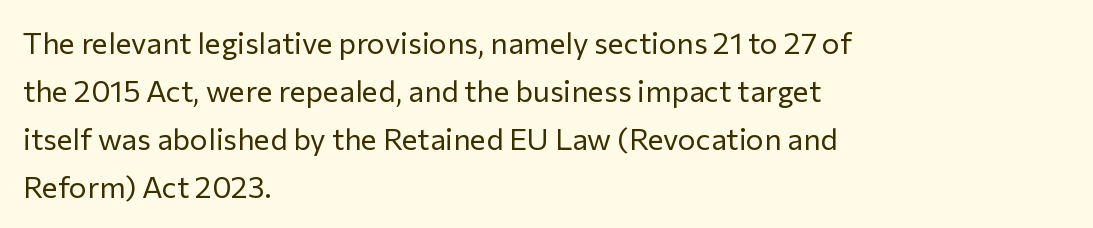
Where is the straight margin? On the left. The space between consecutive lines is moderate. There is no visible air inserted between adjacent glyphs. The font is comparable to plain body text, perhaps lighter. The baseline area is clear.
